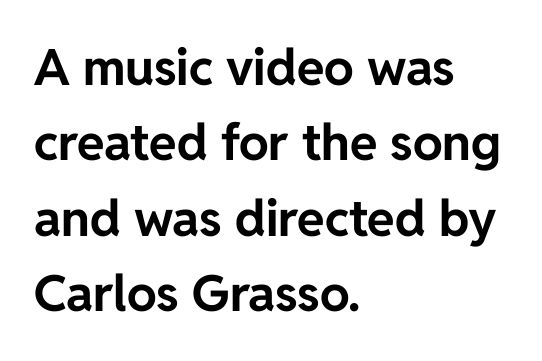
Q: Is the text bold? A: Yes.
Q: Is the text italic (slanted)? A: No, it is upright.
Q: Is the typeface a serif or a sans-serif typeface? A: Sans-serif.
Q: Is the text underlined? A: No.
Q: How is the paragraph aligned? A: Left-aligned.
Q: Is the spacing between letters normal or unusually wide? A: Normal.
Q: Is the spacing between lines tight, normal or loose? A: Normal.
Q: Width (condensed, normal, or wide)? A: Normal.
Q: Stroke contrast? A: Low.
Q: x-height? A: Medium.
Q: Monospaced? A: No.
